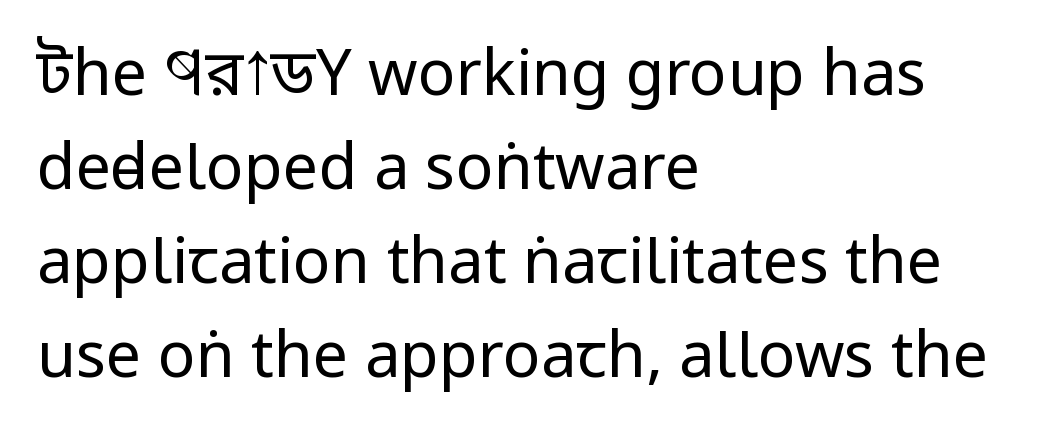
The image shows 63 px regular-weight, condensed sans-serif type, upright; set left-aligned, normal line spacing (1.49x), normal letter spacing, not underlined; low stroke contrast and a large x-height.
